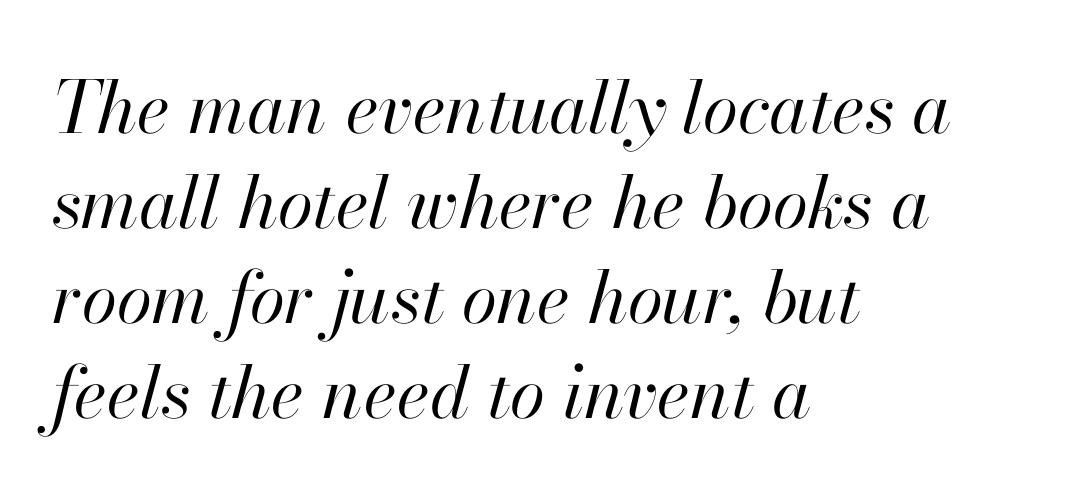
The image shows 72 px regular-weight type, italic (leaning right); set left-aligned, normal line spacing (1.32x), normal letter spacing, not underlined; high stroke contrast and a small x-height.
